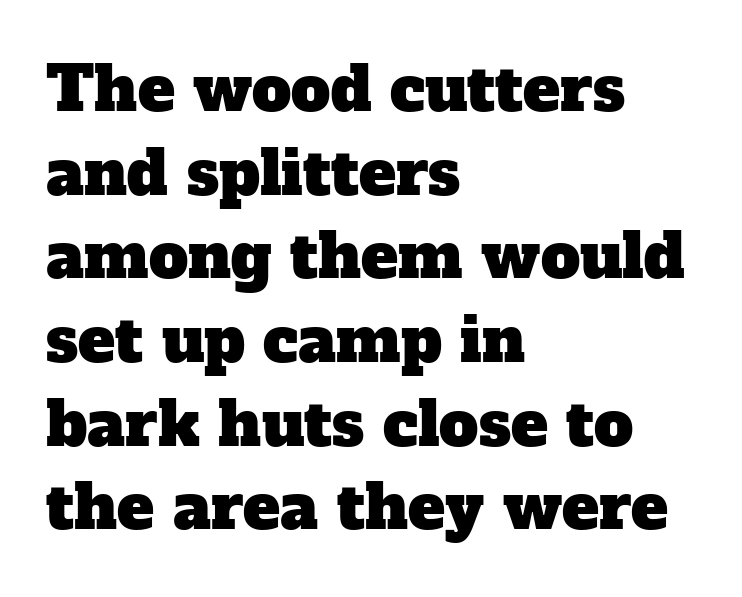
Q: Is the typeface a serif or a sans-serif typeface? A: Serif.
Q: Is the text underlined? A: No.
Q: How is the paragraph aligned? A: Left-aligned.
Q: Is the spacing between letters normal or unusually wide? A: Normal.
Q: Is the spacing between lines tight, normal or loose? A: Normal.
Q: Width (condensed, normal, or wide)? A: Normal.
Q: Stroke contrast? A: Low.
Q: x-height? A: Medium.
Q: Monospaced? A: No.
